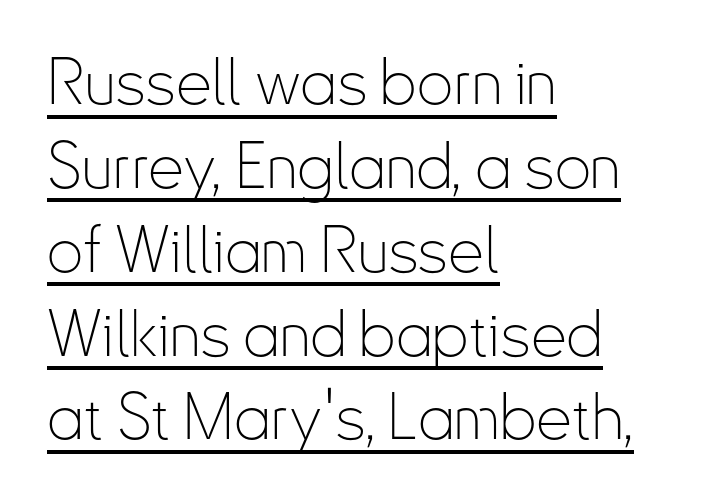
{"serif": "no", "italic": "no", "bold": "no", "weight": "thin", "width": "condensed", "stroke_contrast": "low", "x_height": "small", "monospaced": "no", "underline": "yes", "align": "left", "line_spacing": "normal", "line_spacing_ratio": 1.31, "letter_spacing": "normal", "letter_spacing_em": 0.0, "glyph_px": 64}
